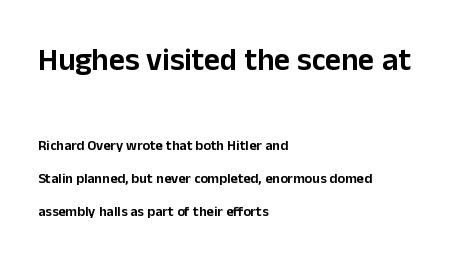
{"serif": "no", "italic": "no", "width": "normal", "stroke_contrast": "low", "x_height": "medium", "monospaced": "no", "underline": "no", "align": "left", "line_spacing": "loose", "line_spacing_ratio": 2.34, "letter_spacing": "normal", "letter_spacing_em": 0.0, "larger_block": "first", "size_ratio": 2.21, "glyph_px": 31}
